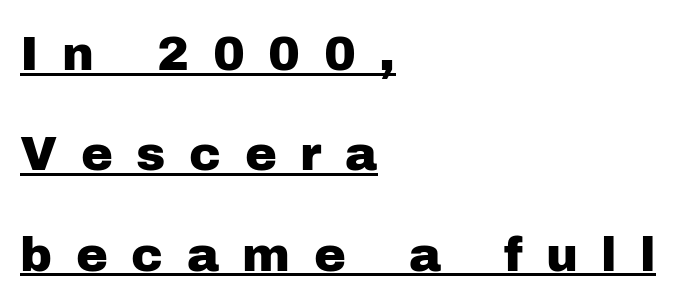
{"serif": "no", "italic": "no", "width": "normal", "stroke_contrast": "low", "x_height": "medium", "monospaced": "no", "underline": "yes", "align": "left", "line_spacing": "loose", "line_spacing_ratio": 2.09, "letter_spacing": "wide", "letter_spacing_em": 0.49, "glyph_px": 48}
